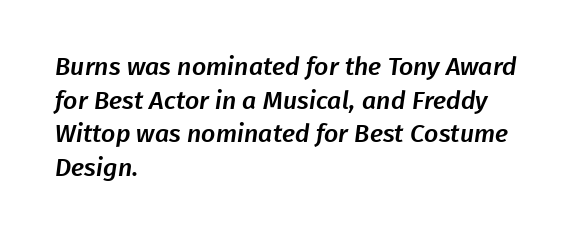
The image shows 25 px text type; set left-aligned, normal line spacing (1.35x), normal letter spacing, not underlined.
